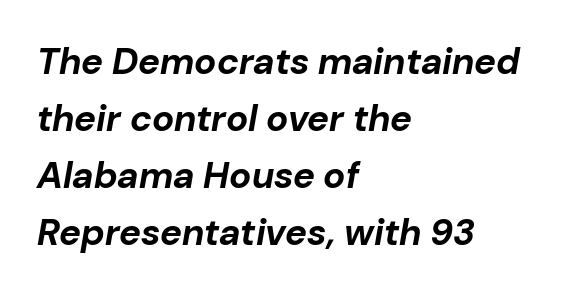
The image shows 37 px bold type, italic (leaning right); set left-aligned, normal line spacing (1.54x), normal letter spacing, not underlined; low stroke contrast and a medium x-height.
